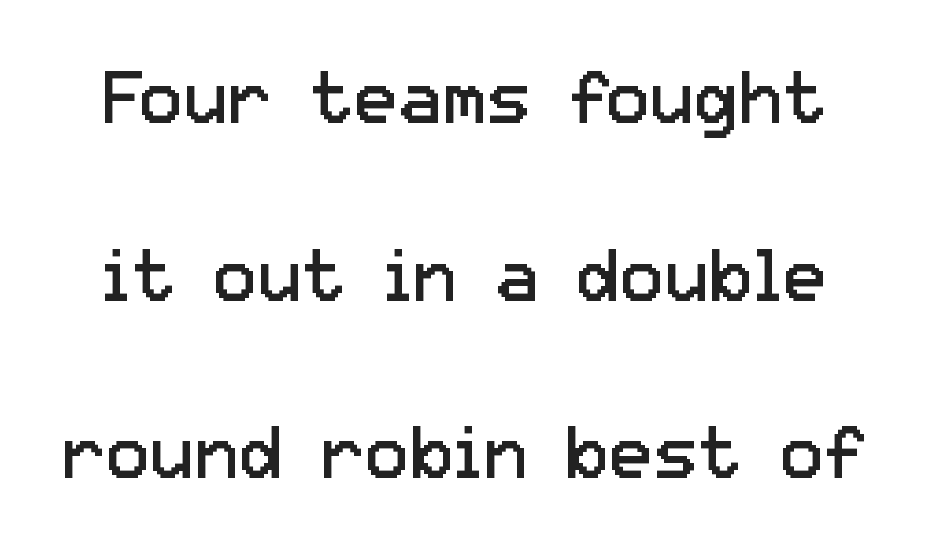
Q: Is the text bold? A: No.
Q: Is the text italic (slanted)? A: No, it is upright.
Q: Is the typeface a serif or a sans-serif typeface? A: Sans-serif.
Q: Is the text underlined? A: No.
Q: Is the spacing between letters normal or unusually wide? A: Normal.
Q: Is the spacing between lines tight, normal or loose? A: Loose.
Q: Width (condensed, normal, or wide)? A: Normal.
Q: Stroke contrast? A: Low.
Q: x-height? A: Medium.
Q: Monospaced? A: No.
